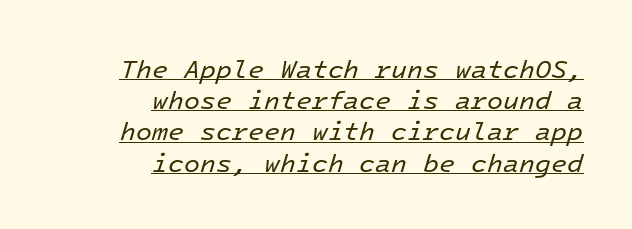
{"italic": "yes", "lean": "right", "slant_degrees": 16, "bold": "no", "underline": "yes", "align": "right", "line_spacing_ratio": 1.2, "letter_spacing": "normal", "letter_spacing_em": 0.0, "glyph_px": 26}
